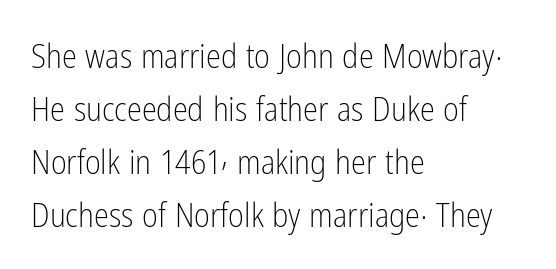
{"serif": "no", "italic": "no", "bold": "no", "weight": "light", "width": "condensed", "stroke_contrast": "low", "x_height": "medium", "monospaced": "no", "underline": "no", "align": "left", "line_spacing": "normal", "line_spacing_ratio": 1.56, "letter_spacing": "normal", "letter_spacing_em": 0.0, "glyph_px": 34}
